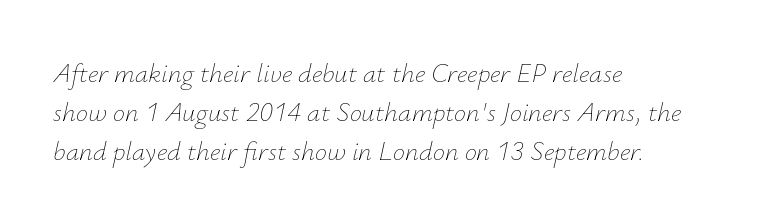
Style check: oblique. What's the leading like? Ordinary, nothing unusual. Students, note that the glyphs here touch the page at normal intervals. Underline: absent. If you drew a ruler down the left edge, every line would touch it.
